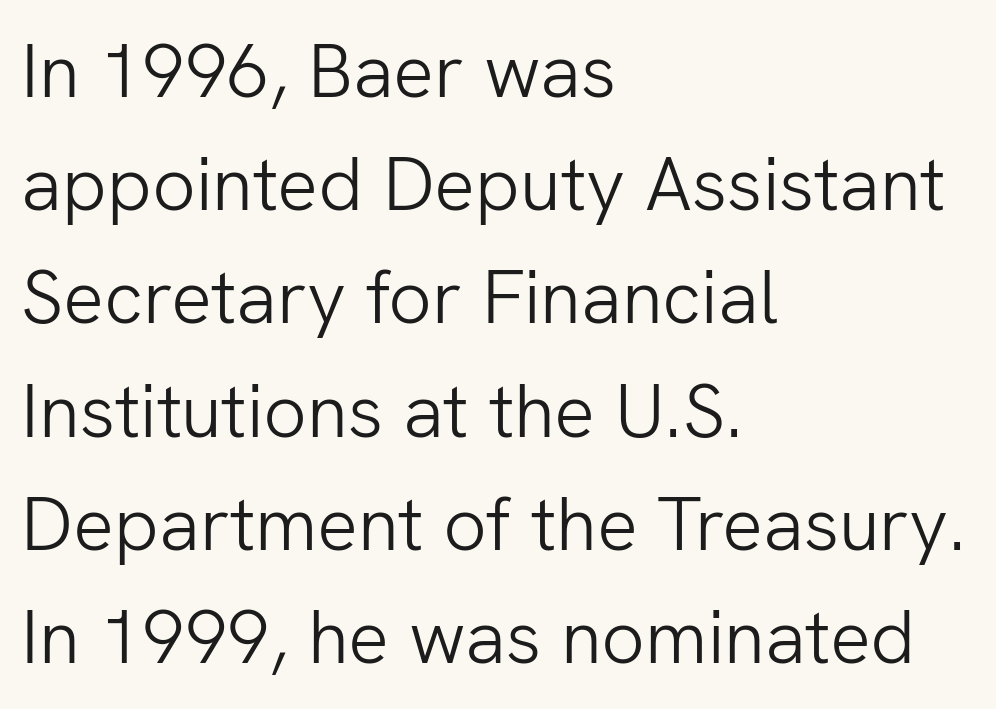
{"serif": "no", "italic": "no", "bold": "no", "weight": "light", "width": "normal", "stroke_contrast": "low", "x_height": "medium", "monospaced": "no", "underline": "no", "align": "left", "line_spacing": "normal", "line_spacing_ratio": 1.49, "letter_spacing": "normal", "letter_spacing_em": 0.0, "glyph_px": 76}
